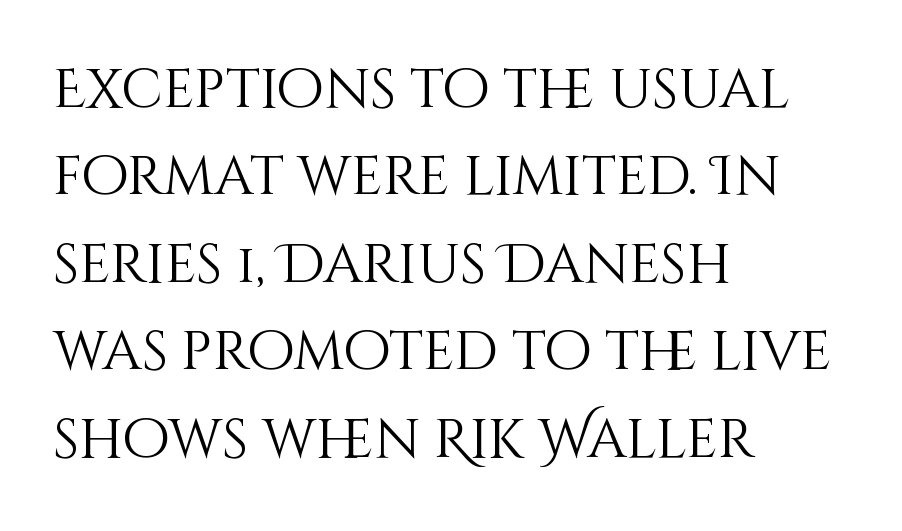
{"italic": "no", "bold": "no", "weight": "light", "width": "normal", "stroke_contrast": "medium", "x_height": "large", "monospaced": "no", "underline": "no", "align": "left", "line_spacing": "normal", "line_spacing_ratio": 1.59, "letter_spacing": "normal", "letter_spacing_em": 0.0, "glyph_px": 55}
